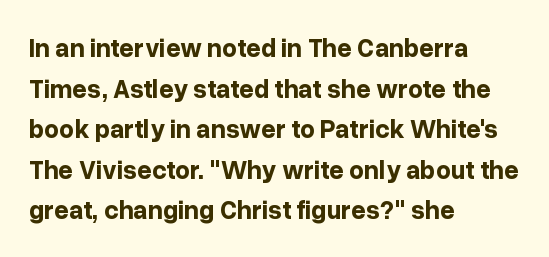
Students, note that the glyphs here touch the page at normal intervals. Lines of text with bare space underneath. Short and long lines alike share a common starting point at left. The font's upright variant was chosen for this text.
